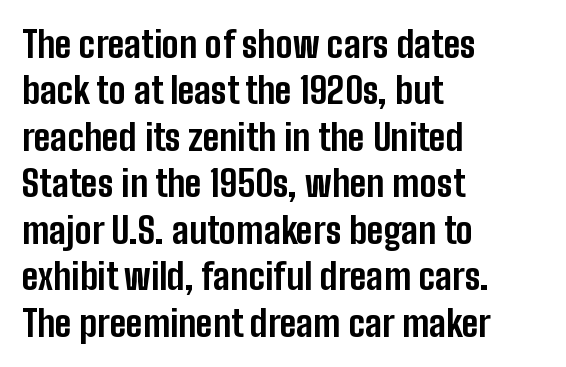
{"serif": "no", "italic": "no", "bold": "yes", "weight": "bold", "width": "condensed", "stroke_contrast": "low", "x_height": "medium", "monospaced": "no", "underline": "no", "align": "left", "line_spacing": "normal", "line_spacing_ratio": 1.29, "letter_spacing": "normal", "letter_spacing_em": 0.0, "glyph_px": 36}
